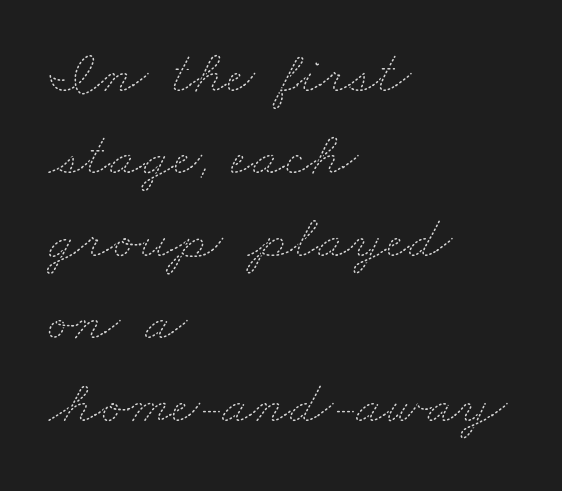
{"bold": "no", "weight": "thin", "width": "wide", "stroke_contrast": "medium", "x_height": "small", "monospaced": "no", "underline": "no", "align": "left", "line_spacing": "normal", "line_spacing_ratio": 1.33, "letter_spacing": "normal", "letter_spacing_em": 0.0, "glyph_px": 62}
